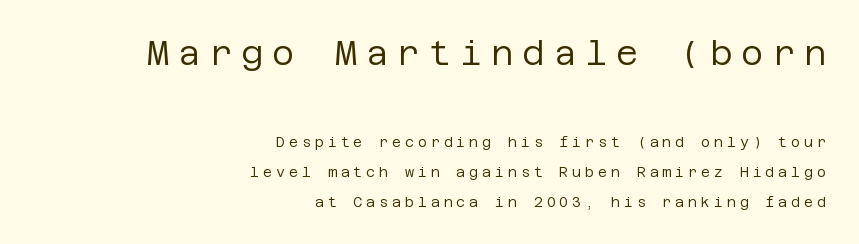
{"serif": "no", "italic": "no", "bold": "no", "weight": "regular", "width": "normal", "stroke_contrast": "low", "x_height": "large", "underline": "no", "align": "right", "line_spacing": "loose", "line_spacing_ratio": 2.14, "letter_spacing": "wide", "letter_spacing_em": 0.27, "larger_block": "first", "size_ratio": 2.43, "glyph_px": 34}
